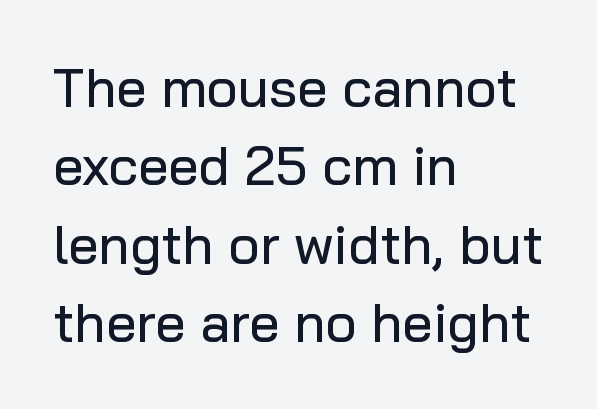
The image shows 54 px sans-serif type, upright; set left-aligned, normal line spacing (1.45x), normal letter spacing, not underlined; low stroke contrast and a medium x-height.
